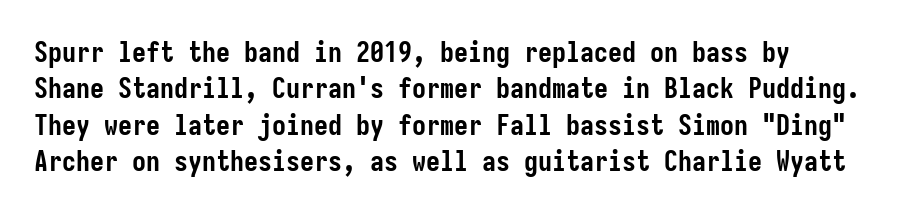
Q: Is the text bold? A: Yes.
Q: Is the text italic (slanted)? A: No, it is upright.
Q: Is the typeface a serif or a sans-serif typeface? A: Sans-serif.
Q: Is the text underlined? A: No.
Q: How is the paragraph aligned? A: Left-aligned.
Q: Is the spacing between letters normal or unusually wide? A: Normal.
Q: Is the spacing between lines tight, normal or loose? A: Normal.
Q: Width (condensed, normal, or wide)? A: Condensed.
Q: Stroke contrast? A: Low.
Q: x-height? A: Medium.
